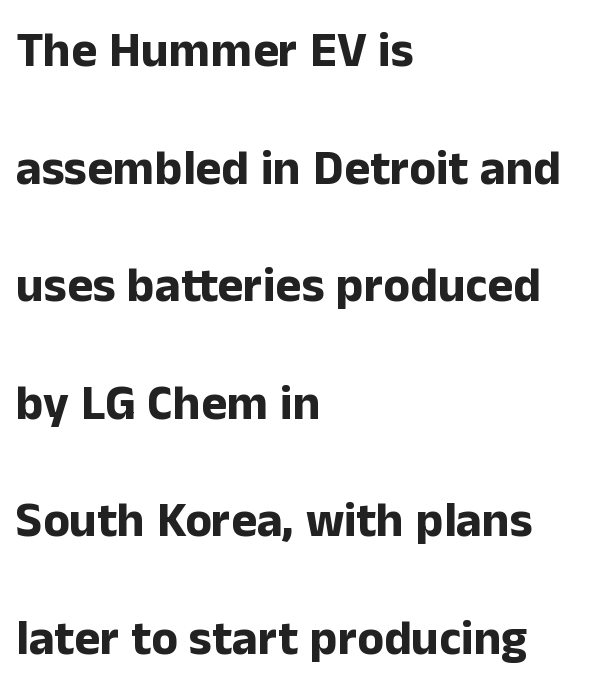
Q: Is the text bold? A: Yes.
Q: Is the text italic (slanted)? A: No, it is upright.
Q: Is the typeface a serif or a sans-serif typeface? A: Sans-serif.
Q: Is the text underlined? A: No.
Q: How is the paragraph aligned? A: Left-aligned.
Q: Is the spacing between letters normal or unusually wide? A: Normal.
Q: Is the spacing between lines tight, normal or loose? A: Loose.
Q: Width (condensed, normal, or wide)? A: Normal.
Q: Stroke contrast? A: Low.
Q: x-height? A: Medium.
Q: Monospaced? A: No.
